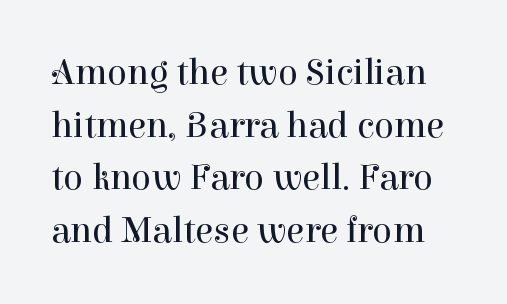
Is this a fixed-width face? No — the glyphs have proportional, varying widths. Quick note: interline space is typical. The axis of the letterforms is exactly vertical. Clear beneath every line of the passage.
